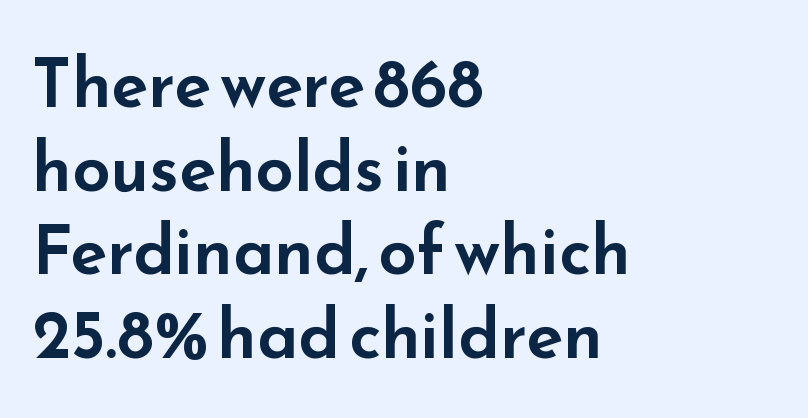
{"serif": "no", "italic": "no", "width": "wide", "stroke_contrast": "low", "x_height": "small", "monospaced": "no", "underline": "no", "align": "left", "line_spacing_ratio": 1.23, "letter_spacing": "normal", "letter_spacing_em": 0.0, "glyph_px": 68}
